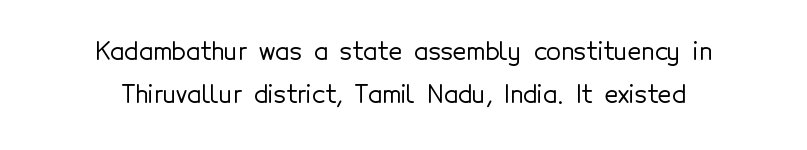
The foot of each line stays bare and open. Style check: upright. Caption: standard tracking, unaltered.
